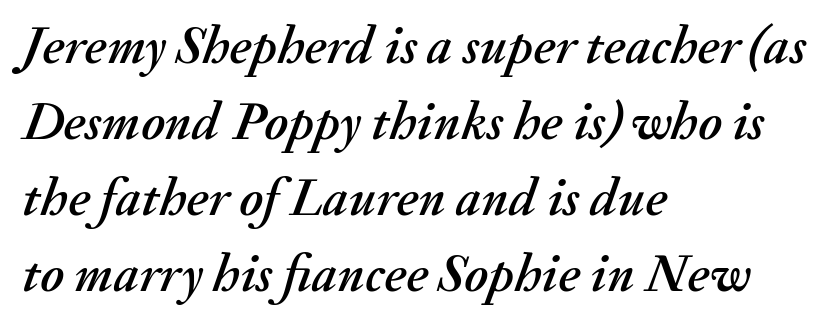
Q: Is the text italic (slanted)? A: Yes, it leans right by about 20 degrees.
Q: Is the text underlined? A: No.
Q: How is the paragraph aligned? A: Left-aligned.
Q: Is the spacing between letters normal or unusually wide? A: Normal.
Q: Is the spacing between lines tight, normal or loose? A: Normal.
Q: Width (condensed, normal, or wide)? A: Normal.
Q: Stroke contrast? A: Medium.
Q: x-height? A: Small.
Q: Monospaced? A: No.
